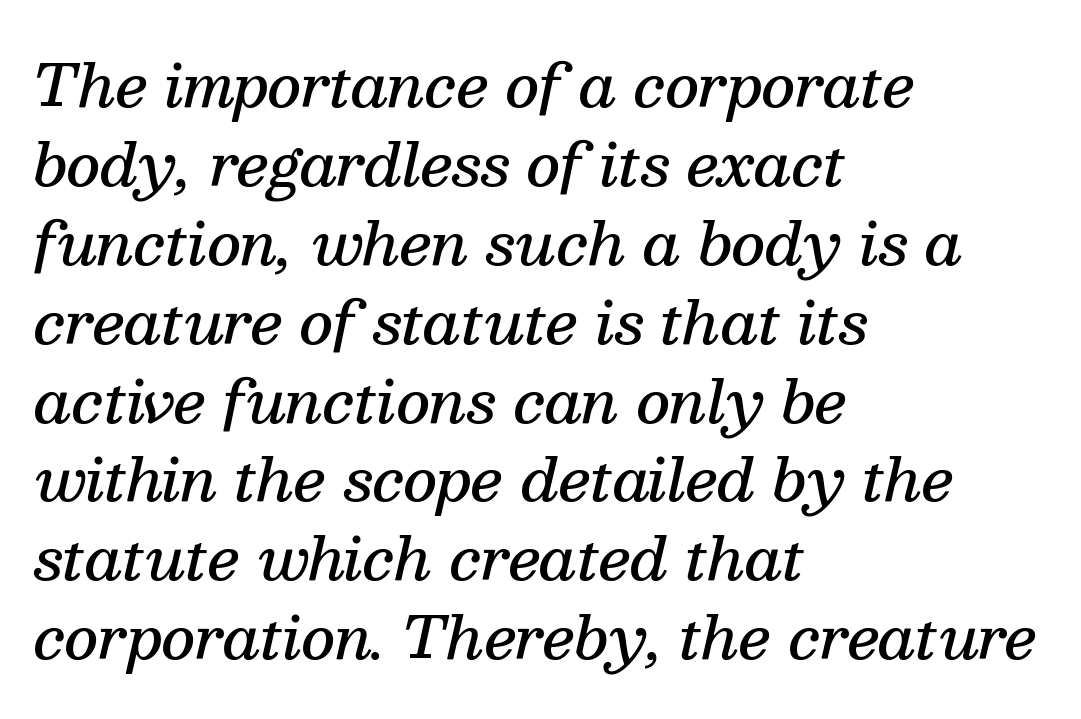
The passage shown is typed in a proportional face where columns would drift. The line texture is even and compact thanks to regular tracking. Is the type bold? Partly — it's a semibold, heavier than regular but not fully bold. To sum up the face: it has serifs. Is the block centered? No — it sits flush against the left margin.
